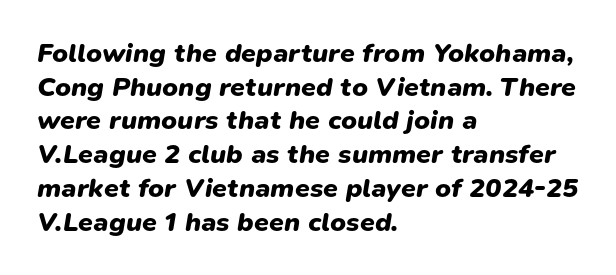
The image shows 27 px bold type, italic (leaning right); set left-aligned, normal line spacing (1.25x), normal letter spacing, not underlined.
